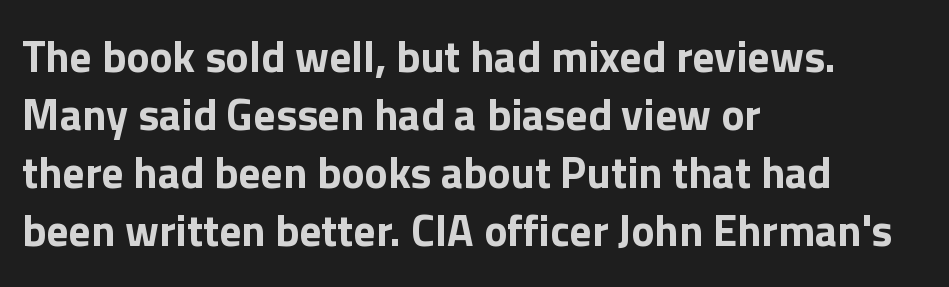
{"serif": "no", "italic": "no", "bold": "yes", "weight": "bold", "width": "normal", "x_height": "medium", "monospaced": "no", "underline": "no", "align": "left", "line_spacing": "normal", "line_spacing_ratio": 1.32, "letter_spacing": "normal", "letter_spacing_em": 0.0, "glyph_px": 44}
